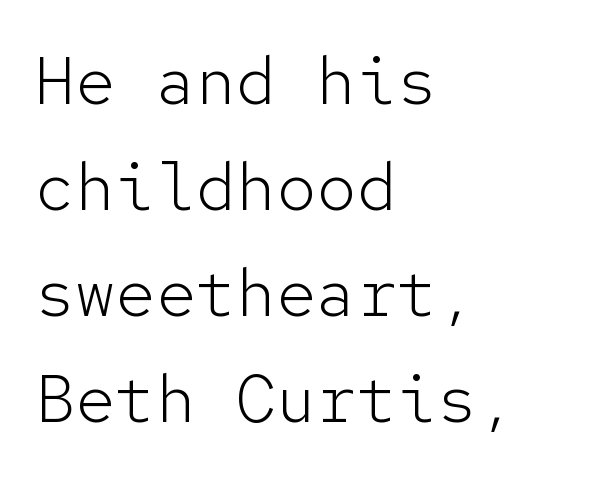
Q: Is the text bold? A: No.
Q: Is the text italic (slanted)? A: No, it is upright.
Q: Is the typeface a serif or a sans-serif typeface? A: Sans-serif.
Q: Is the text underlined? A: No.
Q: How is the paragraph aligned? A: Left-aligned.
Q: Is the spacing between letters normal or unusually wide? A: Normal.
Q: Is the spacing between lines tight, normal or loose? A: Normal.
Q: Width (condensed, normal, or wide)? A: Normal.
Q: Stroke contrast? A: Low.
Q: x-height? A: Medium.
Q: Monospaced? A: Yes.
